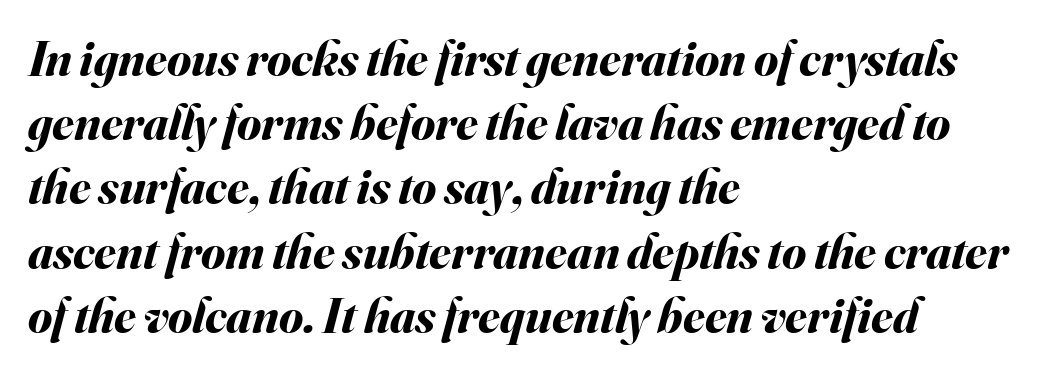
Q: Is the text bold? A: Yes.
Q: Is the text italic (slanted)? A: Yes, it leans right by about 16 degrees.
Q: Is the text underlined? A: No.
Q: How is the paragraph aligned? A: Left-aligned.
Q: Is the spacing between letters normal or unusually wide? A: Normal.
Q: Is the spacing between lines tight, normal or loose? A: Normal.
Q: Width (condensed, normal, or wide)? A: Normal.
Q: Stroke contrast? A: Medium.
Q: x-height? A: Small.
Q: Monospaced? A: No.
